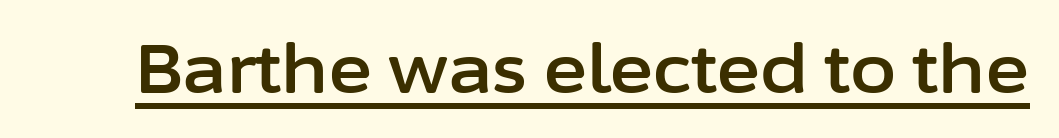
Q: Is the text italic (slanted)? A: No, it is upright.
Q: Is the typeface a serif or a sans-serif typeface? A: Sans-serif.
Q: Is the text underlined? A: Yes.
Q: Is the spacing between letters normal or unusually wide? A: Normal.
Q: Width (condensed, normal, or wide)? A: Normal.
Q: Stroke contrast? A: Low.
Q: x-height? A: Medium.
Q: Monospaced? A: No.
